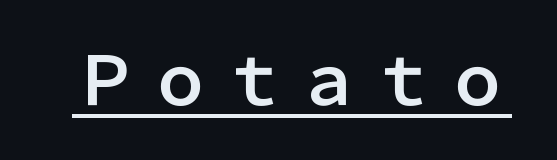
{"serif": "no", "italic": "no", "width": "normal", "stroke_contrast": "low", "x_height": "medium", "monospaced": "no", "underline": "yes", "glyph_px": 67}
